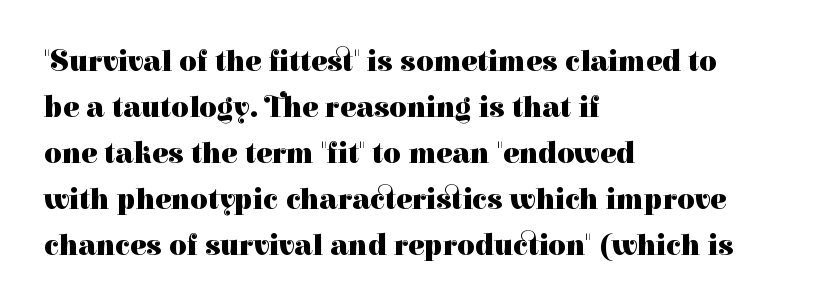
Q: Is the text bold? A: Yes.
Q: Is the text italic (slanted)? A: No, it is upright.
Q: Is the typeface a serif or a sans-serif typeface? A: Serif.
Q: Is the text underlined? A: No.
Q: How is the paragraph aligned? A: Left-aligned.
Q: Is the spacing between letters normal or unusually wide? A: Normal.
Q: Is the spacing between lines tight, normal or loose? A: Normal.
Q: Width (condensed, normal, or wide)? A: Normal.
Q: Stroke contrast? A: High.
Q: x-height? A: Medium.
Q: Monospaced? A: No.
